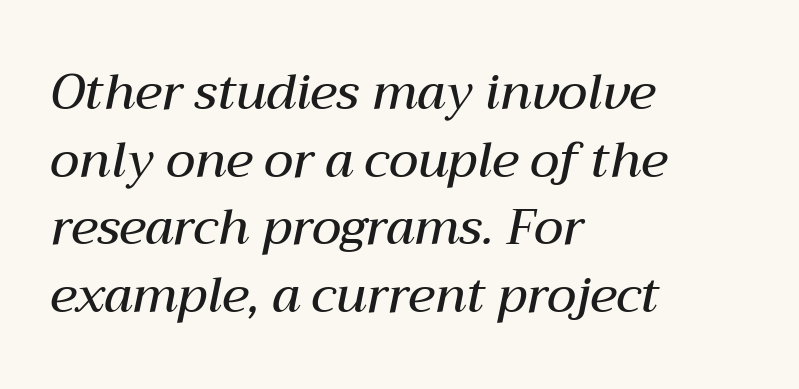
The image shows 49 px semibold type, italic (leaning right); set left-aligned, normal line spacing (1.38x), normal letter spacing, not underlined; medium stroke contrast and a medium x-height.
